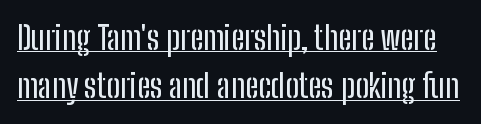
Q: Is the text italic (slanted)? A: No, it is upright.
Q: Is the typeface a serif or a sans-serif typeface? A: Sans-serif.
Q: Is the text underlined? A: Yes.
Q: Is the spacing between letters normal or unusually wide? A: Normal.
Q: Is the spacing between lines tight, normal or loose? A: Normal.
Q: Width (condensed, normal, or wide)? A: Condensed.
Q: Stroke contrast? A: Low.
Q: x-height? A: Medium.
Q: Monospaced? A: No.
